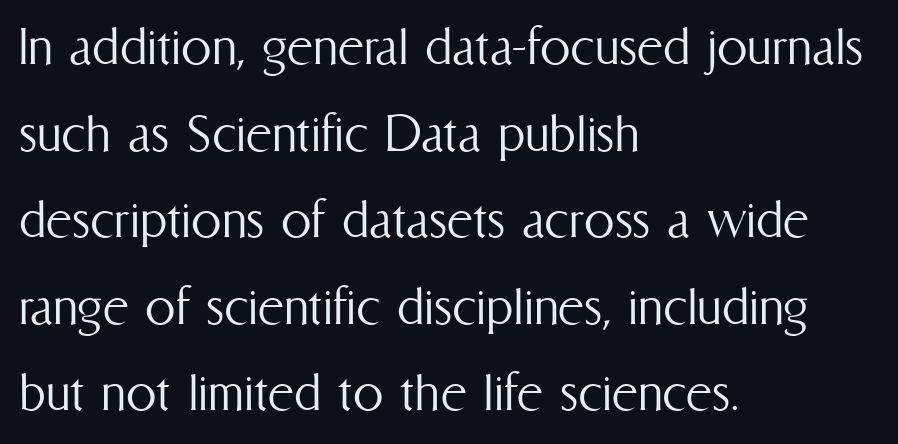
{"italic": "no", "bold": "no", "weight": "light", "width": "condensed", "stroke_contrast": "medium", "x_height": "medium", "monospaced": "no", "underline": "no", "align": "left", "line_spacing": "normal", "line_spacing_ratio": 1.42, "letter_spacing": "normal", "letter_spacing_em": 0.0, "glyph_px": 61}
